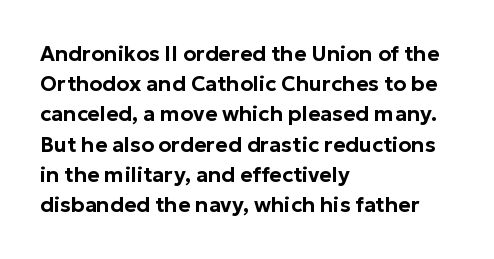
{"italic": "no", "underline": "no", "align": "left", "line_spacing": "normal", "line_spacing_ratio": 1.44, "letter_spacing": "normal", "letter_spacing_em": 0.0, "glyph_px": 21}
